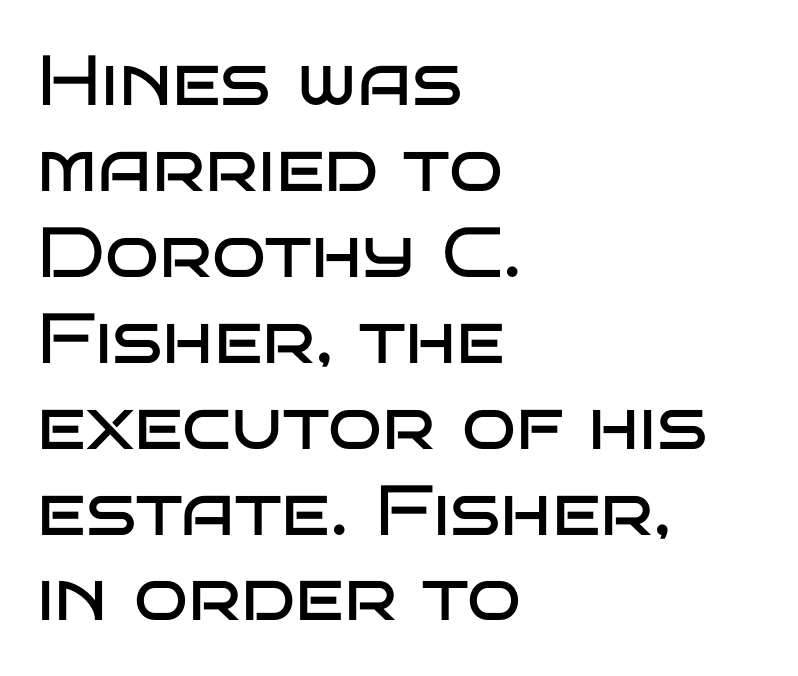
The image shows 71 px regular-weight, wide sans-serif type, upright; set left-aligned, line spacing 1.21x, normal letter spacing, not underlined; low stroke contrast and a large x-height.
